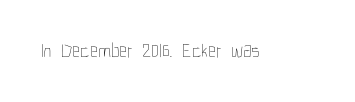
Q: Is the text bold? A: No.
Q: Is the text italic (slanted)? A: No, it is upright.
Q: Is the text underlined? A: No.
Q: Is the spacing between letters normal or unusually wide? A: Normal.
